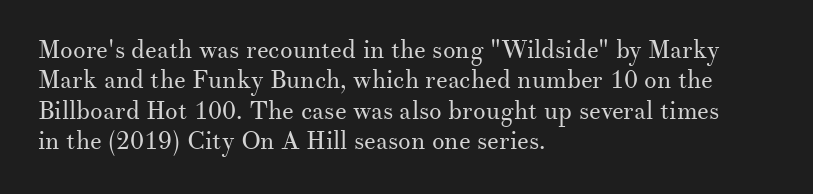
Nope, not italic — everything's standing straight. Only glyphs here, with clear space below each row. Leftover space on each line is placed entirely after the last word. The gaps between neighbouring characters are ordinary and unremarkable. A light-to-regular cut is what we see here.
